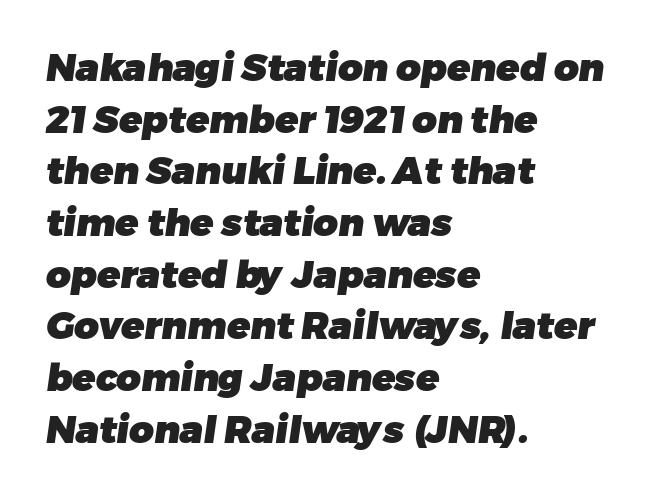
{"serif": "no", "bold": "yes", "weight": "heavy", "width": "normal", "stroke_contrast": "low", "x_height": "medium", "monospaced": "no", "underline": "no", "align": "left", "line_spacing": "normal", "line_spacing_ratio": 1.36, "letter_spacing": "normal", "letter_spacing_em": 0.0, "glyph_px": 38}
